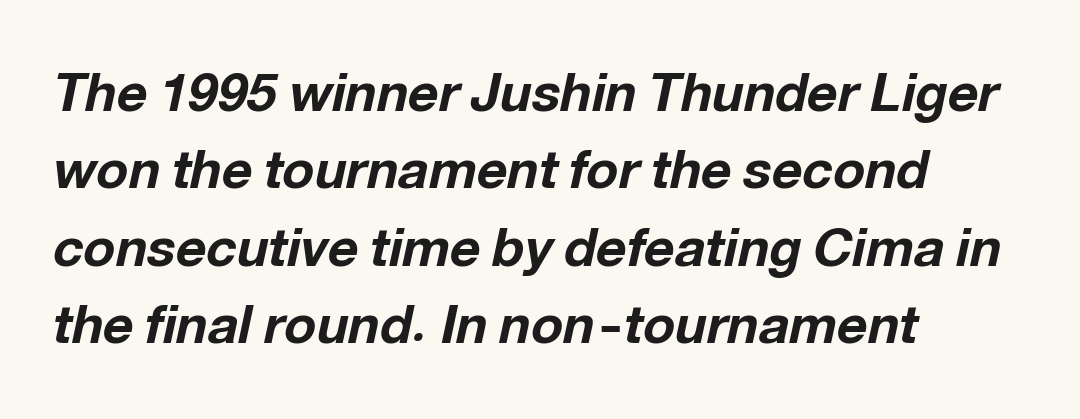
Q: Is the text bold? A: Yes.
Q: Is the text italic (slanted)? A: Yes, it leans right by about 12 degrees.
Q: Is the text underlined? A: No.
Q: How is the paragraph aligned? A: Left-aligned.
Q: Is the spacing between letters normal or unusually wide? A: Normal.
Q: Is the spacing between lines tight, normal or loose? A: Normal.
Q: Width (condensed, normal, or wide)? A: Normal.
Q: Stroke contrast? A: Low.
Q: x-height? A: Medium.
Q: Monospaced? A: No.
